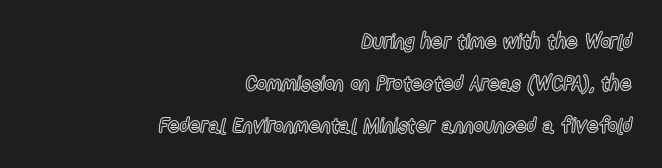
Q: Is the text italic (slanted)? A: Yes.
Q: Is the text underlined? A: No.
Q: How is the paragraph aligned? A: Right-aligned.
Q: Is the spacing between letters normal or unusually wide? A: Normal.
Q: Is the spacing between lines tight, normal or loose? A: Loose.
